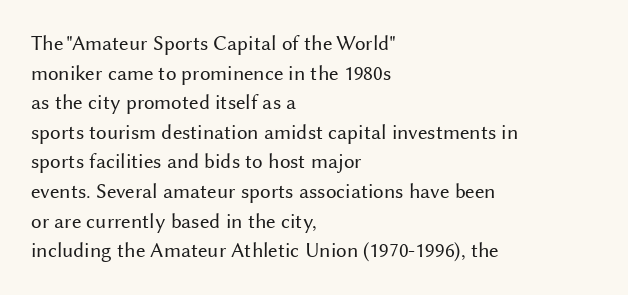
The image shows 21 px text type, upright; set left-aligned, normal line spacing (1.41x), normal letter spacing, not underlined.
